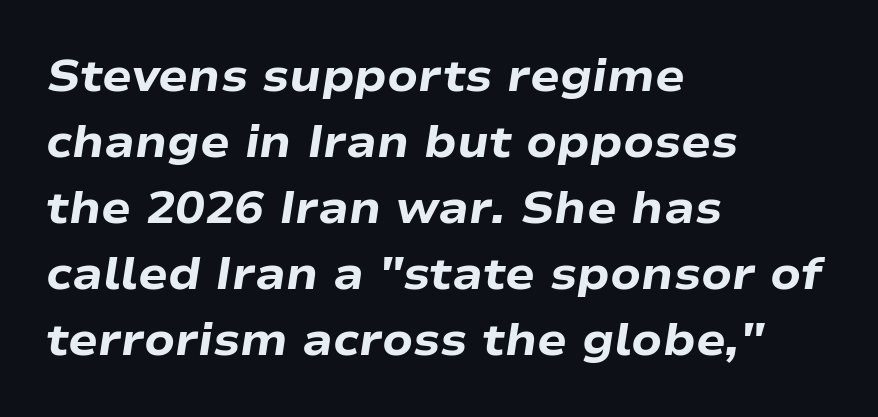
A student would call this left alignment; a typographer would say flush left, rag right. These lines sit exactly where default settings would place them. Rule under the text: the space is simply empty. You could not count columns in this text — the font is proportionally spaced. The font is running at its bold setting. The glyphs look as if they've been sheared to an angle.
